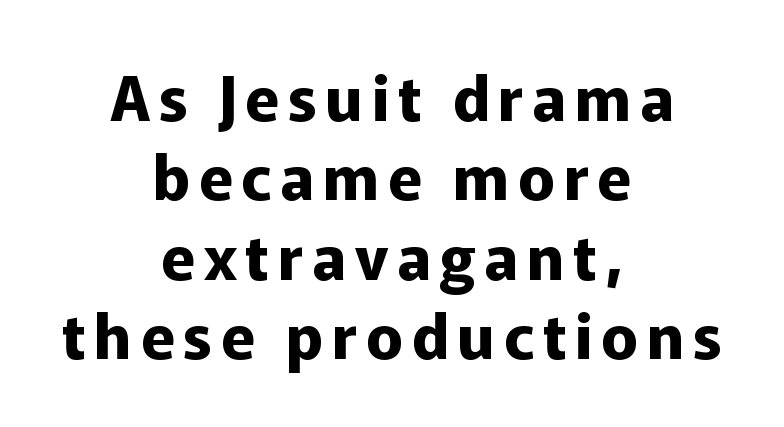
{"serif": "no", "italic": "no", "bold": "yes", "weight": "bold", "width": "normal", "stroke_contrast": "low", "x_height": "medium", "monospaced": "no", "underline": "no", "align": "center", "line_spacing": "normal", "line_spacing_ratio": 1.28, "glyph_px": 62}
